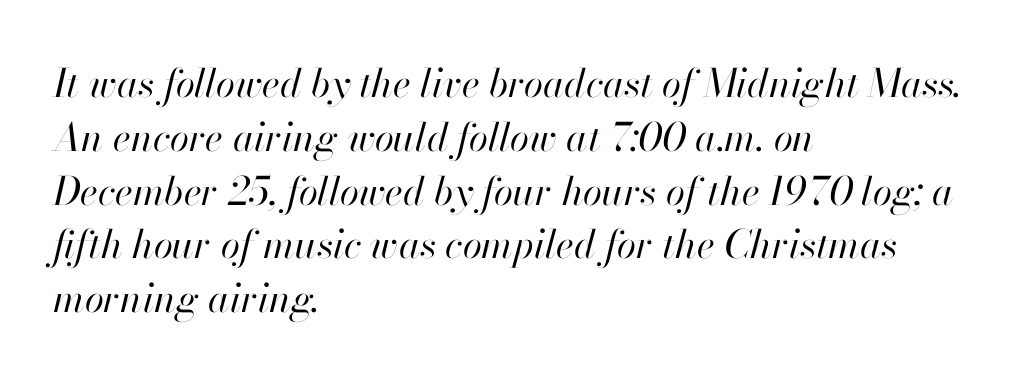
The image shows 39 px regular-weight type, italic (leaning right); set left-aligned, normal line spacing (1.38x), normal letter spacing, not underlined; high stroke contrast and a small x-height.
